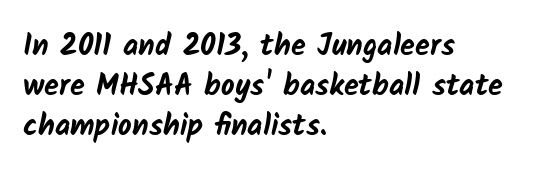
The image shows 30 px bold sans-serif type; set left-aligned, normal line spacing (1.33x), normal letter spacing, not underlined; low stroke contrast and a medium x-height.
